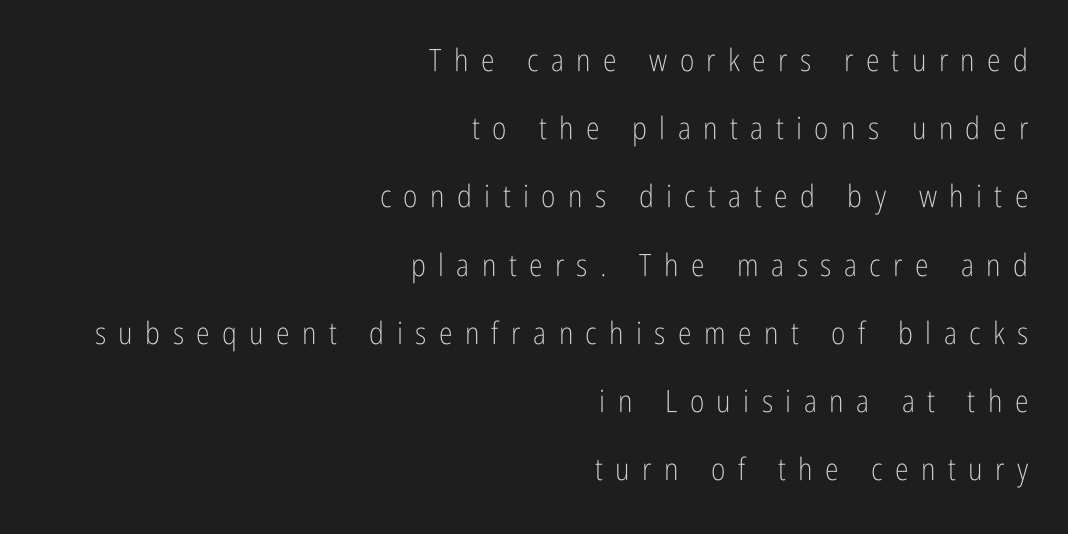
{"serif": "no", "italic": "no", "bold": "no", "weight": "light", "width": "condensed", "stroke_contrast": "low", "x_height": "medium", "monospaced": "no", "underline": "no", "align": "right", "line_spacing": "loose", "line_spacing_ratio": 2.2, "letter_spacing": "wide", "letter_spacing_em": 0.4, "glyph_px": 31}
